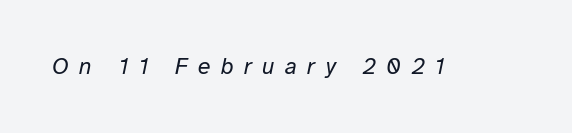
{"italic": "yes", "lean": "right", "slant_degrees": 12, "bold": "no", "underline": "no", "letter_spacing": "wide", "letter_spacing_em": 0.45, "glyph_px": 23}
